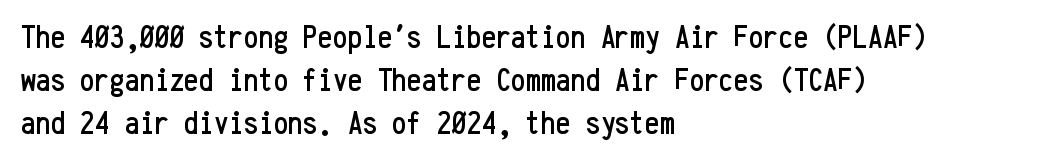
Q: Is the text italic (slanted)? A: No, it is upright.
Q: Is the typeface a serif or a sans-serif typeface? A: Sans-serif.
Q: Is the text underlined? A: No.
Q: How is the paragraph aligned? A: Left-aligned.
Q: Is the spacing between letters normal or unusually wide? A: Normal.
Q: Is the spacing between lines tight, normal or loose? A: Normal.
Q: Width (condensed, normal, or wide)? A: Condensed.
Q: Stroke contrast? A: Low.
Q: x-height? A: Medium.
Q: Monospaced? A: Yes.
